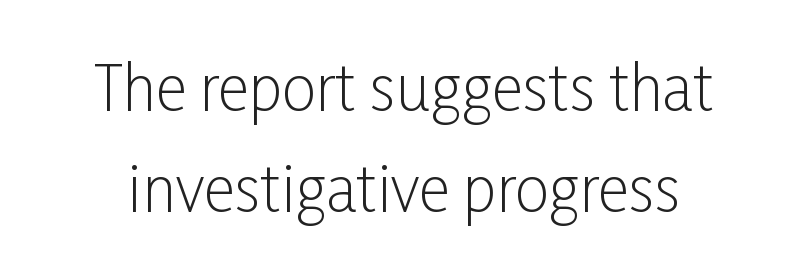
Q: Is the text bold? A: No.
Q: Is the text italic (slanted)? A: No, it is upright.
Q: Is the typeface a serif or a sans-serif typeface? A: Sans-serif.
Q: Is the text underlined? A: No.
Q: Is the spacing between letters normal or unusually wide? A: Normal.
Q: Is the spacing between lines tight, normal or loose? A: Normal.
Q: Width (condensed, normal, or wide)? A: Condensed.
Q: Stroke contrast? A: Low.
Q: x-height? A: Medium.
Q: Monospaced? A: No.
